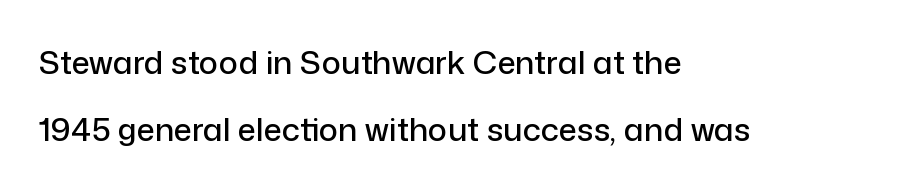
Looks like regular typesetting: each glyph gets only the width it needs. The rendering uses a large line-height, opening up the rows. Classification — sans serif. These lines are set flush left with a ragged right edge.
